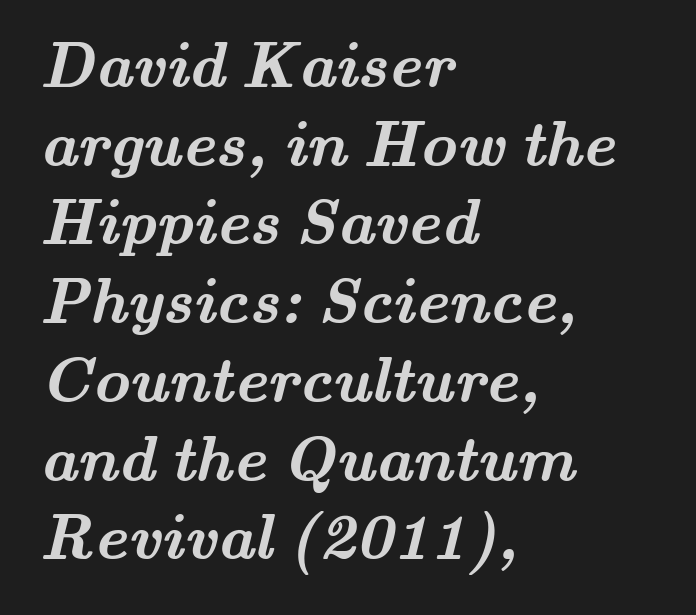
The image shows 63 px semibold, wide serif type; set left-aligned, normal line spacing (1.25x), normal letter spacing, not underlined; medium stroke contrast and a small x-height.
